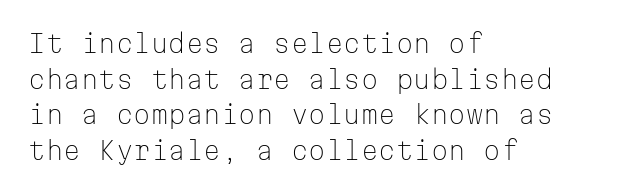
{"italic": "no", "bold": "no", "underline": "no", "align": "left", "line_spacing": "normal", "line_spacing_ratio": 1.43, "letter_spacing": "normal", "letter_spacing_em": 0.0, "glyph_px": 25}
